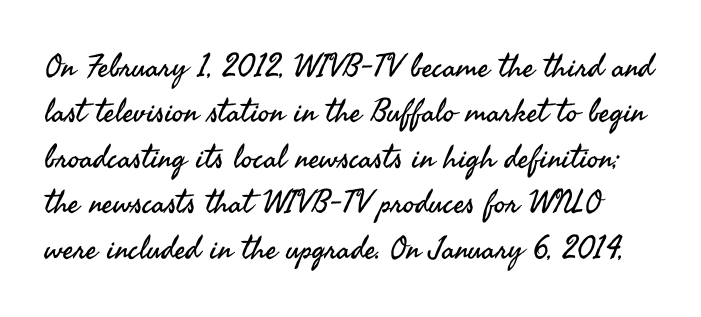
{"serif": "no", "bold": "no", "weight": "regular", "width": "normal", "stroke_contrast": "medium", "x_height": "small", "monospaced": "no", "underline": "no", "line_spacing": "normal", "line_spacing_ratio": 1.42, "letter_spacing": "normal", "letter_spacing_em": 0.0, "glyph_px": 32}
